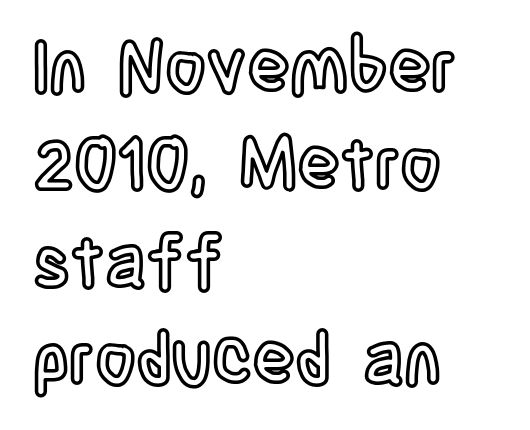
Q: Is the text italic (slanted)? A: No, it is upright.
Q: Is the text underlined? A: No.
Q: How is the paragraph aligned? A: Left-aligned.
Q: Is the spacing between letters normal or unusually wide? A: Normal.
Q: Is the spacing between lines tight, normal or loose? A: Normal.
Q: Width (condensed, normal, or wide)? A: Condensed.
Q: x-height? A: Large.
Q: Monospaced? A: No.
